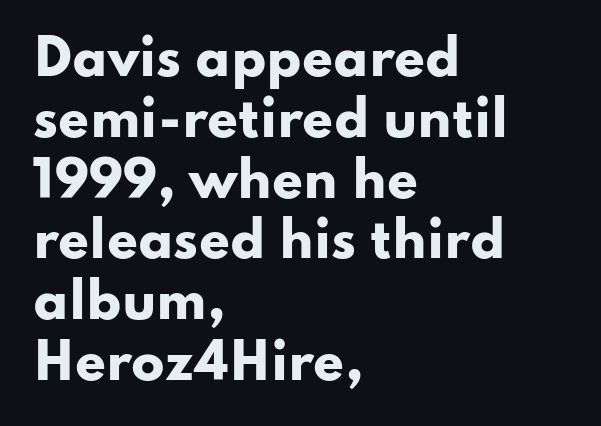
The image shows 49 px heavy, wide sans-serif type, upright; set left-aligned, line spacing 1.24x, normal letter spacing, not underlined; low stroke contrast and a small x-height.
